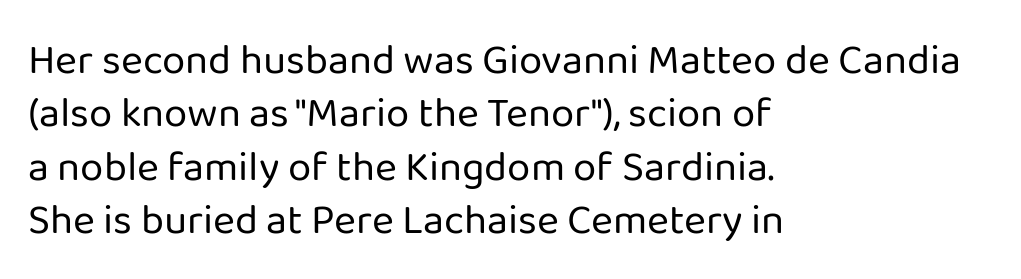
Varying glyph widths throughout — classic text-font behaviour. Bare-footed words on every line. One glance says typical: line gaps are just what's usual. Stems and bowls with no extra thickness — not bold. Reading down the block, your eye returns to a fixed left position each line. The passage shown has conventional tracking throughout.
